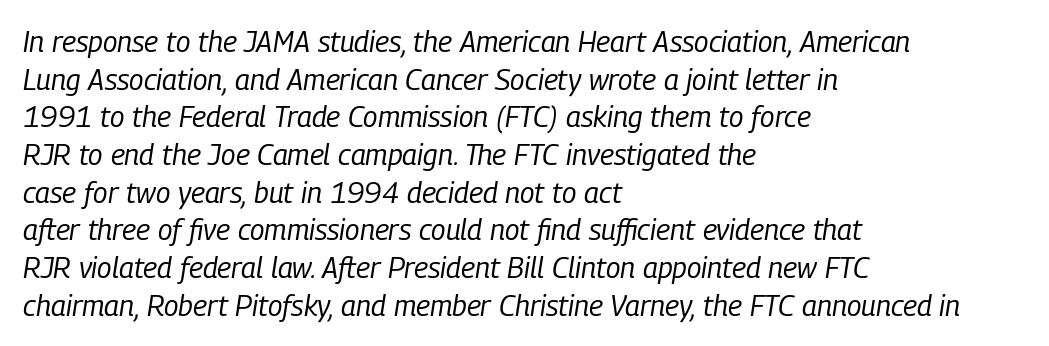
The tracking reads as untouched default to a designer's eye. Descender tails drop into unmarked territory. The lettering tilts uniformly, giving the passage an italic look. Think of a printed novel: that variable character pitch is what you see here. How would I describe the line gaps? Plain and ordinary.
